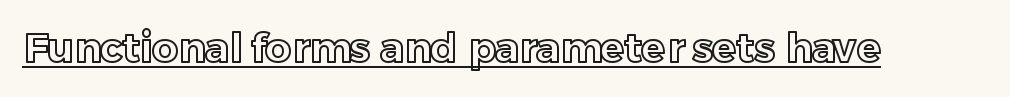
The image shows 40 px text type, upright; set normal letter spacing, underlined; a medium x-height.
